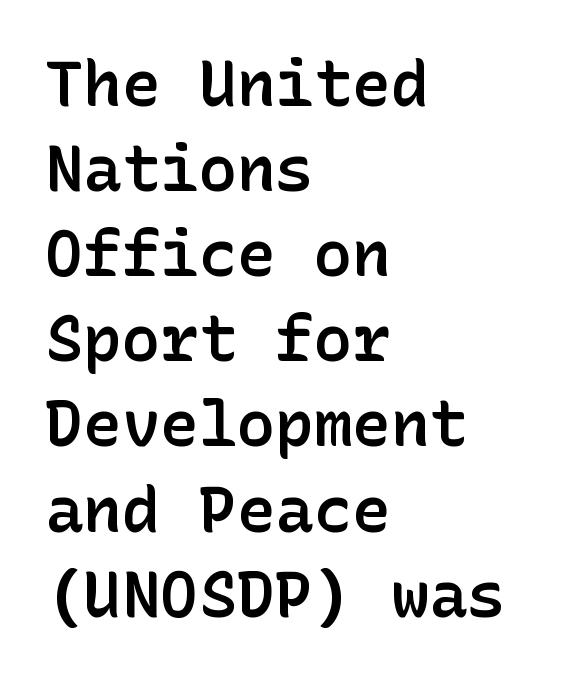
Q: Is the text bold? A: Semi-bold.
Q: Is the text italic (slanted)? A: No, it is upright.
Q: Is the typeface a serif or a sans-serif typeface? A: Sans-serif.
Q: Is the text underlined? A: No.
Q: How is the paragraph aligned? A: Left-aligned.
Q: Is the spacing between letters normal or unusually wide? A: Normal.
Q: Is the spacing between lines tight, normal or loose? A: Normal.
Q: Width (condensed, normal, or wide)? A: Normal.
Q: Stroke contrast? A: Low.
Q: x-height? A: Medium.
